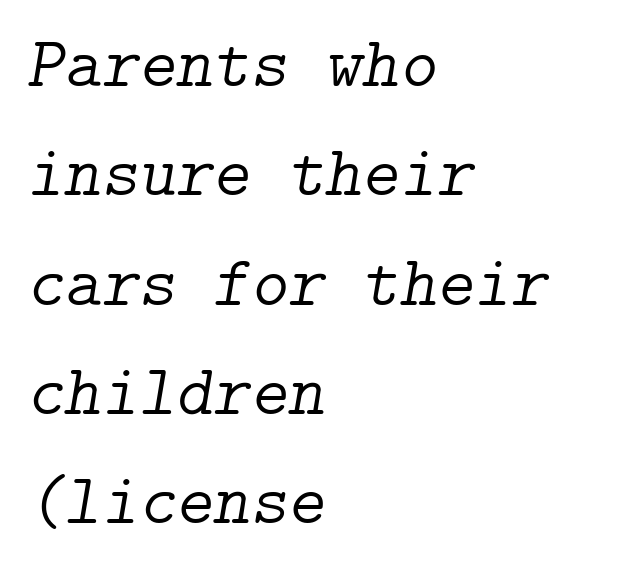
Is the stroke heavy? The answer is a plain regular-or-lighter. Compared with typical paragraphs, the rows here are spaced about the same. The passage shown has conventional tracking throughout. In CSS terms this would be text-align: left. Look at the bottom of the vertical strokes: they flare into serifs here. Honestly, there is no underline to notice here at all.
